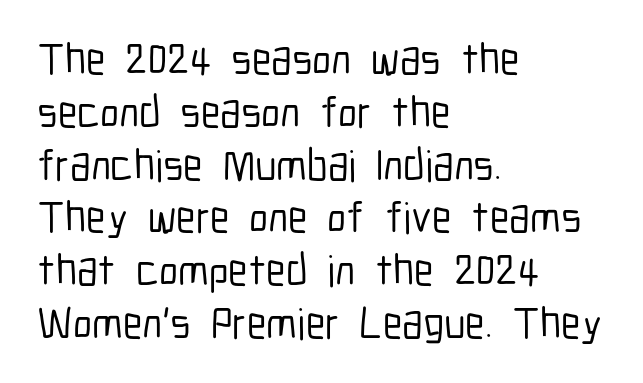
Q: Is the text italic (slanted)? A: No, it is upright.
Q: Is the typeface a serif or a sans-serif typeface? A: Sans-serif.
Q: Is the text underlined? A: No.
Q: How is the paragraph aligned? A: Left-aligned.
Q: Is the spacing between letters normal or unusually wide? A: Normal.
Q: Width (condensed, normal, or wide)? A: Condensed.
Q: Stroke contrast? A: Low.
Q: x-height? A: Medium.
Q: Monospaced? A: No.
